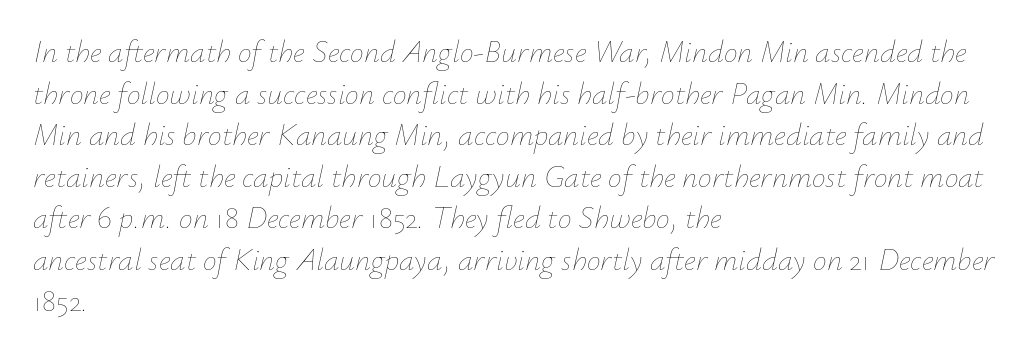
Nobody drew a line under any word here. The paragraph has a hard left edge and a soft right edge. You could not count columns in this text — the font is proportionally spaced. Inter-character spacing is left at the font's built-in metrics.
